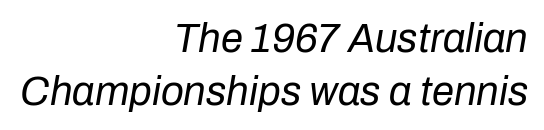
{"italic": "yes", "lean": "right", "slant_degrees": 10, "bold": "no", "weight": "regular", "width": "normal", "stroke_contrast": "low", "x_height": "medium", "monospaced": "no", "underline": "no", "align": "right", "line_spacing": "normal", "line_spacing_ratio": 1.32, "letter_spacing": "normal", "letter_spacing_em": 0.0, "glyph_px": 40}
